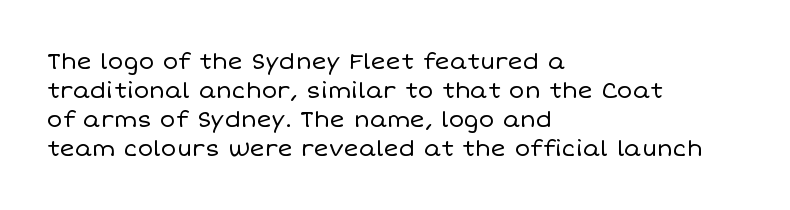
Q: Is the text bold? A: No.
Q: Is the text italic (slanted)? A: No, it is upright.
Q: Is the text underlined? A: No.
Q: How is the paragraph aligned? A: Left-aligned.
Q: Is the spacing between letters normal or unusually wide? A: Normal.
Q: Is the spacing between lines tight, normal or loose? A: Normal.
